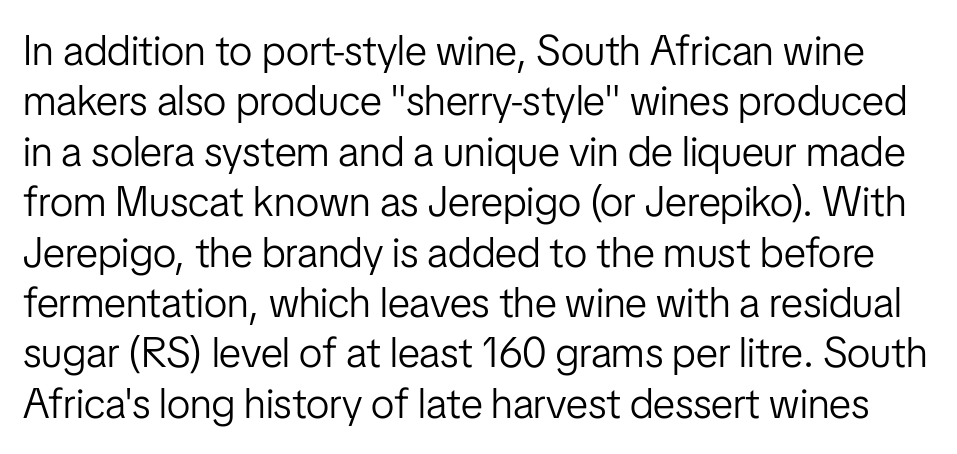
The line texture is even and compact thanks to regular tracking. The face looks like a standard text weight, possibly lighter. The font's upright variant was chosen for this text. Is this a fixed-width face? No — the glyphs have proportional, varying widths. Regarding serifs, this sample does without them. Just letters on the line, the space beneath them empty.
